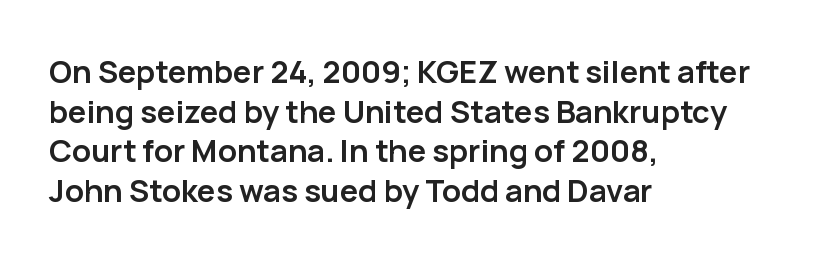
{"serif": "no", "italic": "no", "bold": "yes", "weight": "semibold", "width": "normal", "stroke_contrast": "low", "x_height": "medium", "monospaced": "no", "underline": "no", "align": "left", "line_spacing": "normal", "line_spacing_ratio": 1.28, "letter_spacing": "normal", "letter_spacing_em": 0.0, "glyph_px": 31}
